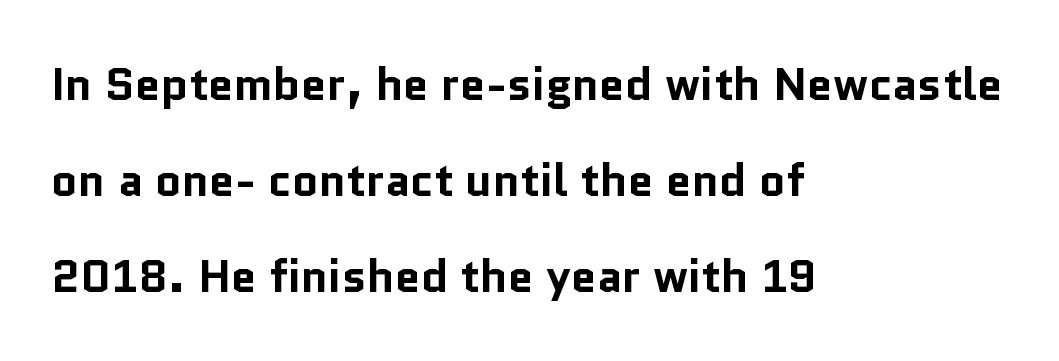
Q: Is the text bold? A: Yes.
Q: Is the text italic (slanted)? A: No, it is upright.
Q: Is the typeface a serif or a sans-serif typeface? A: Sans-serif.
Q: Is the text underlined? A: No.
Q: How is the paragraph aligned? A: Left-aligned.
Q: Is the spacing between letters normal or unusually wide? A: Normal.
Q: Is the spacing between lines tight, normal or loose? A: Loose.
Q: Width (condensed, normal, or wide)? A: Normal.
Q: Stroke contrast? A: Low.
Q: x-height? A: Medium.
Q: Monospaced? A: No.
